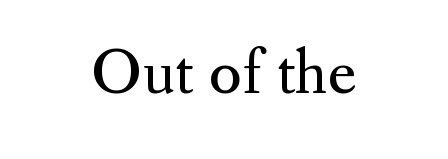
{"serif": "yes", "italic": "no", "bold": "no", "weight": "regular", "width": "normal", "stroke_contrast": "medium", "x_height": "small", "monospaced": "no", "underline": "no", "align": "center", "letter_spacing": "normal", "letter_spacing_em": 0.0, "glyph_px": 56}
